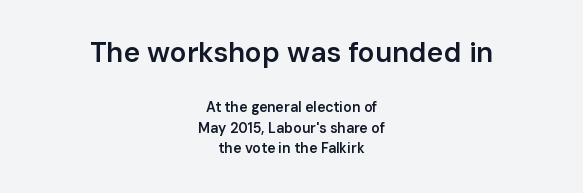
The face used here is a semibold: visibly heavier than regular, lighter than bold. The typeface chosen for these lines omits serifs. Glyph-to-glyph distance matches everyday printed text. Spacing verdict: proportional, widths tailored to each character.
